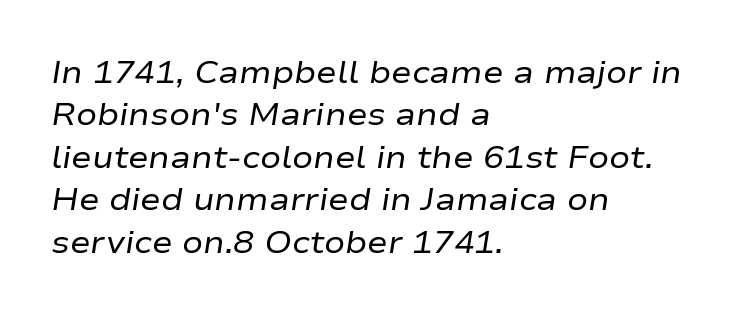
{"italic": "yes", "lean": "right", "slant_degrees": 9, "bold": "no", "weight": "regular", "width": "wide", "stroke_contrast": "low", "x_height": "medium", "monospaced": "no", "underline": "no", "align": "left", "line_spacing": "normal", "line_spacing_ratio": 1.37, "letter_spacing": "normal", "letter_spacing_em": 0.0, "glyph_px": 31}
